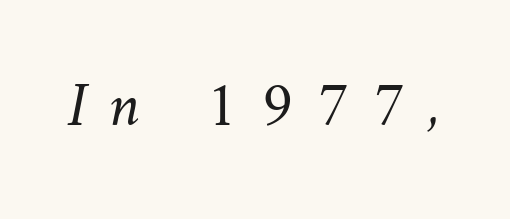
Q: Is the text bold? A: No.
Q: Is the text underlined? A: No.
Q: Is the spacing between letters normal or unusually wide? A: Unusually wide.
Q: Width (condensed, normal, or wide)? A: Normal.
Q: Stroke contrast? A: Medium.
Q: x-height? A: Small.
Q: Monospaced? A: No.
